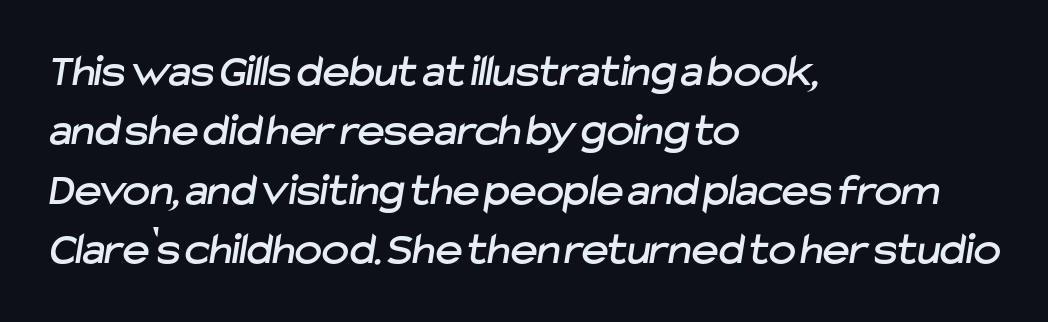
The image shows 46 px sans-serif type; set left-aligned, normal line spacing (1.29x), normal letter spacing, not underlined; low stroke contrast and a medium x-height.
